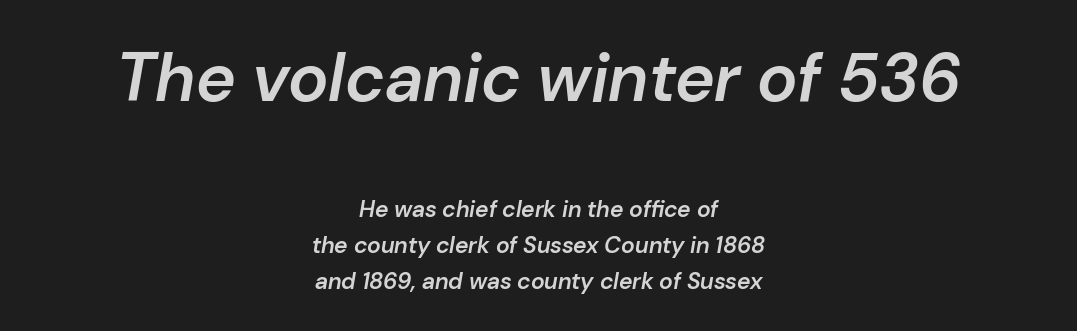
The image shows 68 px semibold type, italic (leaning right); set centered, normal line spacing (1.57x), normal letter spacing, not underlined; the first (top) block is 2.96x larger; low stroke contrast and a medium x-height.
